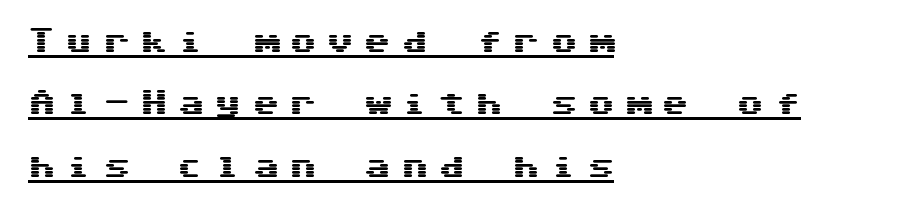
Q: Is the text italic (slanted)? A: No, it is upright.
Q: Is the text underlined? A: Yes.
Q: How is the paragraph aligned? A: Left-aligned.
Q: Is the spacing between letters normal or unusually wide? A: Unusually wide.
Q: Is the spacing between lines tight, normal or loose? A: Loose.
